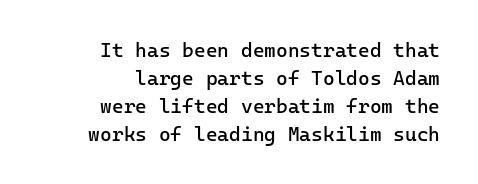
Q: Is the text bold? A: No.
Q: Is the text italic (slanted)? A: No, it is upright.
Q: Is the text underlined? A: No.
Q: How is the paragraph aligned? A: Right-aligned.
Q: Is the spacing between letters normal or unusually wide? A: Normal.
Q: Is the spacing between lines tight, normal or loose? A: Normal.
